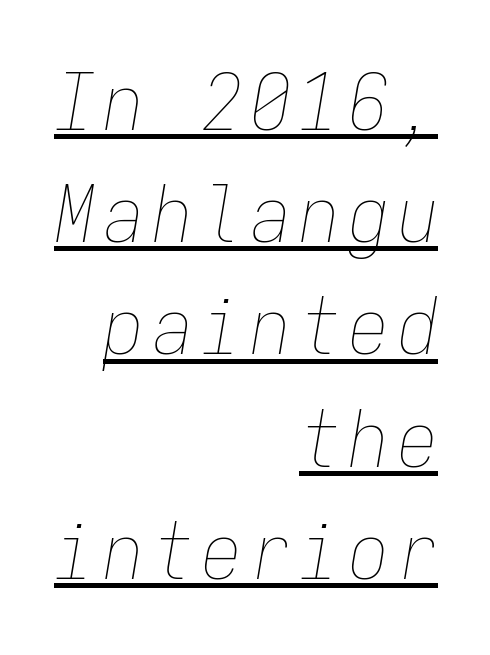
Q: Is the text bold? A: No.
Q: Is the text italic (slanted)? A: Yes, it leans right by about 9 degrees.
Q: Is the text underlined? A: Yes.
Q: How is the paragraph aligned? A: Right-aligned.
Q: Is the spacing between lines tight, normal or loose? A: Normal.
Q: Width (condensed, normal, or wide)? A: Condensed.
Q: Stroke contrast? A: Low.
Q: x-height? A: Medium.
Q: Monospaced? A: Yes.
